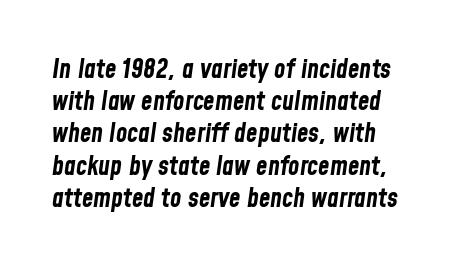
The image shows 26 px bold type, italic (leaning right); set left-aligned, line spacing 1.24x, normal letter spacing, not underlined.
